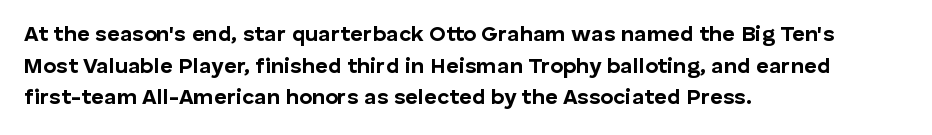
Q: Is the text bold? A: Yes.
Q: Is the text italic (slanted)? A: No, it is upright.
Q: Is the text underlined? A: No.
Q: How is the paragraph aligned? A: Left-aligned.
Q: Is the spacing between letters normal or unusually wide? A: Normal.
Q: Is the spacing between lines tight, normal or loose? A: Normal.
